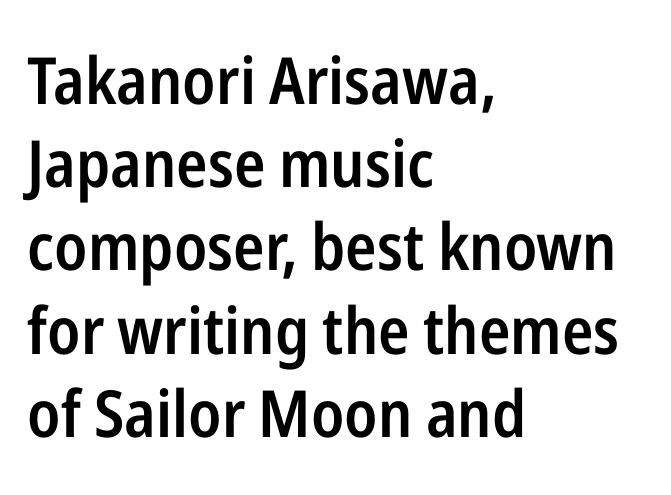
Q: Is the text bold? A: Semi-bold.
Q: Is the text italic (slanted)? A: No, it is upright.
Q: Is the typeface a serif or a sans-serif typeface? A: Sans-serif.
Q: Is the text underlined? A: No.
Q: How is the paragraph aligned? A: Left-aligned.
Q: Is the spacing between letters normal or unusually wide? A: Normal.
Q: Is the spacing between lines tight, normal or loose? A: Normal.
Q: Width (condensed, normal, or wide)? A: Condensed.
Q: Stroke contrast? A: Low.
Q: x-height? A: Medium.
Q: Monospaced? A: No.
